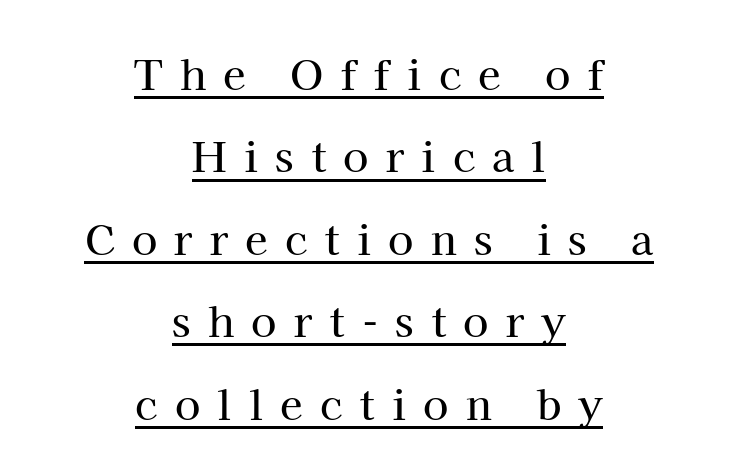
Q: Is the text italic (slanted)? A: No, it is upright.
Q: Is the typeface a serif or a sans-serif typeface? A: Serif.
Q: Is the text underlined? A: Yes.
Q: How is the paragraph aligned? A: Centered.
Q: Is the spacing between letters normal or unusually wide? A: Unusually wide.
Q: Is the spacing between lines tight, normal or loose? A: Loose.
Q: Width (condensed, normal, or wide)? A: Normal.
Q: Stroke contrast? A: High.
Q: x-height? A: Medium.
Q: Monospaced? A: No.
